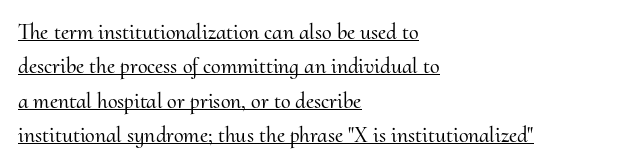
What's the leading like? Ordinary, nothing unusual. This rendering leaves character spacing at its baseline value. A classic flush-left, rag-right setting is used for this passage. The face used here appears with an underline applied. Designer's note — italics off, roman on.
